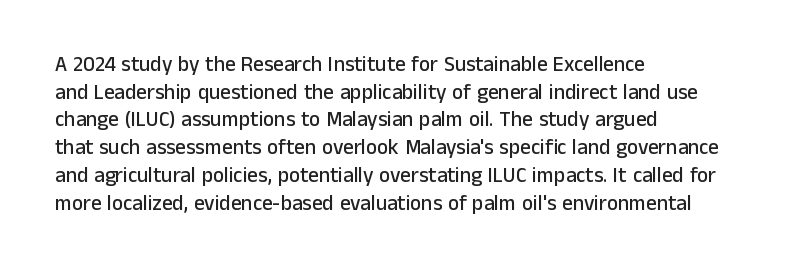
The image shows 21 px text type, upright; set left-aligned, normal line spacing (1.32x), normal letter spacing, not underlined.
